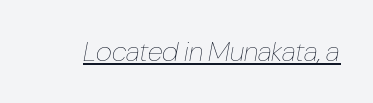
Q: Is the text bold? A: No.
Q: Is the text italic (slanted)? A: Yes, it leans right by about 10 degrees.
Q: Is the text underlined? A: Yes.
Q: Is the spacing between letters normal or unusually wide? A: Normal.
Q: Width (condensed, normal, or wide)? A: Condensed.
Q: Stroke contrast? A: Low.
Q: x-height? A: Medium.
Q: Monospaced? A: No.
